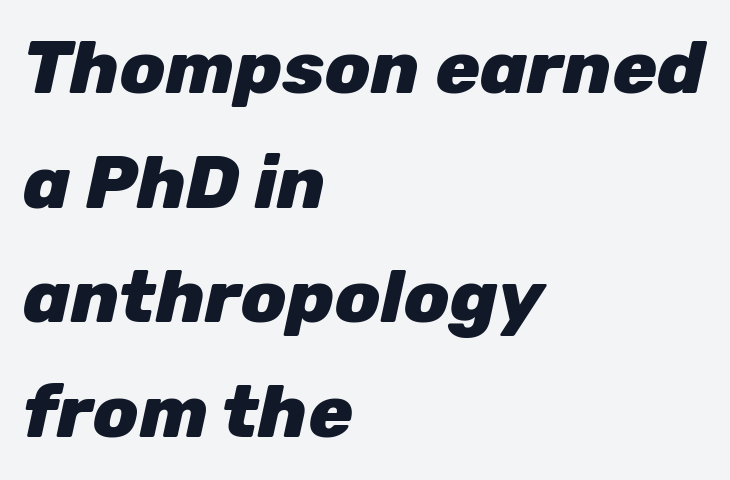
{"italic": "yes", "lean": "right", "slant_degrees": 12, "bold": "yes", "weight": "heavy", "width": "normal", "stroke_contrast": "low", "x_height": "medium", "monospaced": "no", "underline": "no", "align": "left", "line_spacing": "normal", "line_spacing_ratio": 1.55, "letter_spacing": "normal", "letter_spacing_em": 0.0, "glyph_px": 74}
